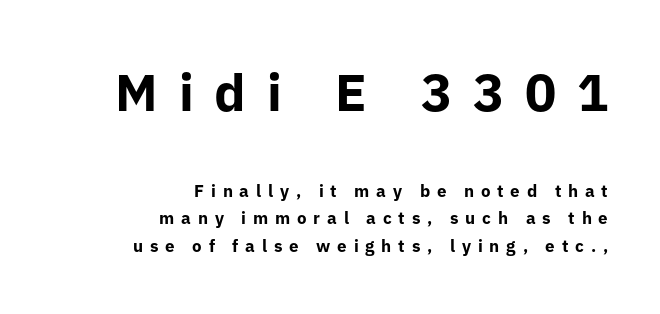
Q: Is the text bold? A: Yes.
Q: Is the text italic (slanted)? A: No, it is upright.
Q: Is the typeface a serif or a sans-serif typeface? A: Sans-serif.
Q: Is the text underlined? A: No.
Q: How is the paragraph aligned? A: Right-aligned.
Q: Is the spacing between letters normal or unusually wide? A: Unusually wide.
Q: Is the spacing between lines tight, normal or loose? A: Normal.
Q: Which block of text is set in a larger size, the first (top) or the second (bottom)? A: The first (top) one.
Q: Width (condensed, normal, or wide)? A: Normal.
Q: Stroke contrast? A: Low.
Q: x-height? A: Medium.
Q: Monospaced? A: No.
